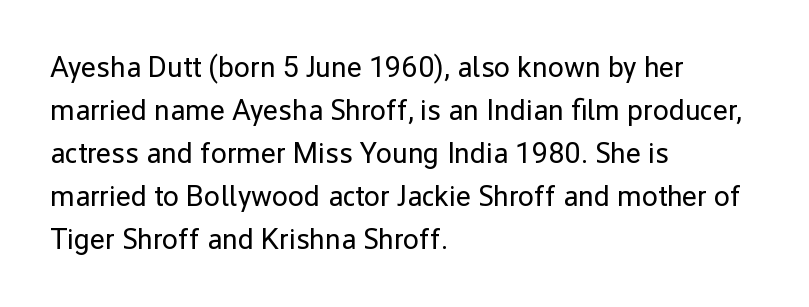
The image shows 29 px regular-weight sans-serif type, upright; set left-aligned, normal line spacing (1.48x), normal letter spacing, not underlined; low stroke contrast and a medium x-height.
